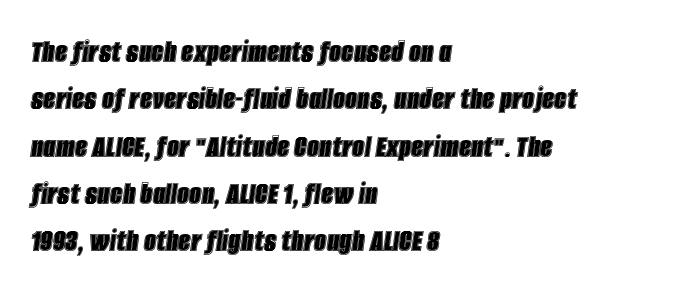
{"italic": "yes", "lean": "right", "slant_degrees": 8, "width": "condensed", "x_height": "large", "monospaced": "no", "underline": "no", "align": "left", "line_spacing": "normal", "line_spacing_ratio": 1.39, "letter_spacing": "normal", "letter_spacing_em": 0.0, "glyph_px": 34}
